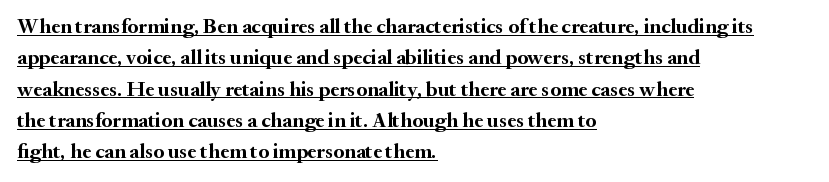
Q: Is the text bold? A: Yes.
Q: Is the text italic (slanted)? A: No, it is upright.
Q: Is the text underlined? A: Yes.
Q: How is the paragraph aligned? A: Left-aligned.
Q: Is the spacing between letters normal or unusually wide? A: Normal.
Q: Is the spacing between lines tight, normal or loose? A: Normal.
